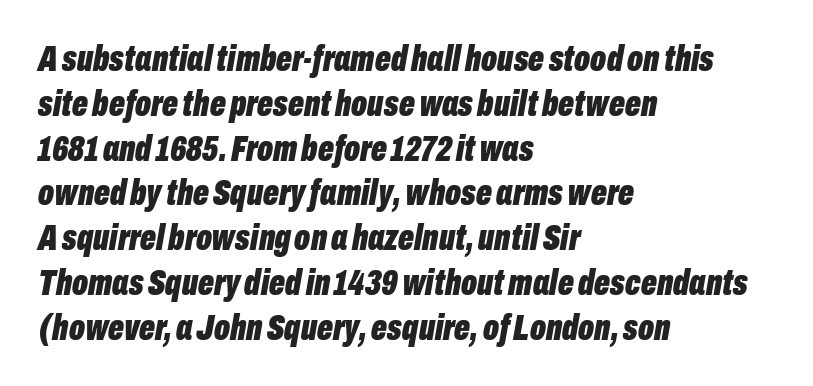
{"italic": "yes", "lean": "right", "slant_degrees": 10, "bold": "yes", "weight": "bold", "width": "condensed", "stroke_contrast": "low", "x_height": "medium", "monospaced": "no", "underline": "no", "align": "left", "line_spacing_ratio": 1.21, "letter_spacing": "normal", "letter_spacing_em": 0.0, "glyph_px": 37}
